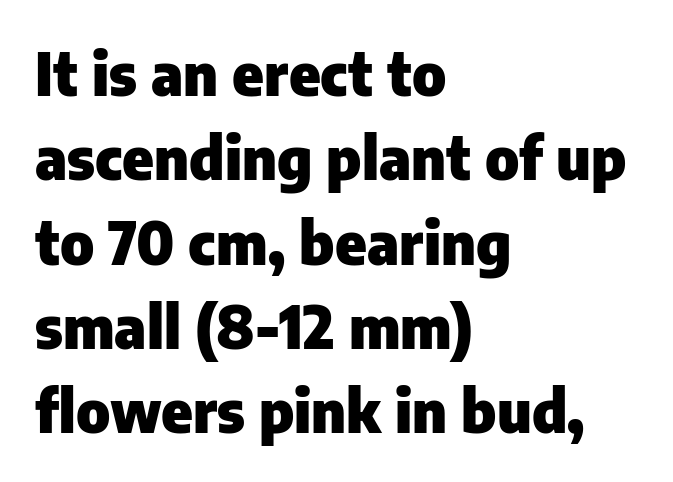
The image shows 59 px heavy sans-serif type, upright; set left-aligned, normal line spacing (1.43x), normal letter spacing, not underlined; low stroke contrast and a medium x-height.
